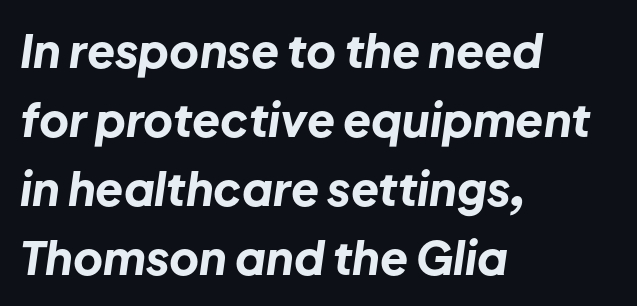
You could call the tracking neutral — neither tight nor loose. Designer's note — italics engaged. The gap between lines stays unmarked. Notice how the passage keeps a crisp vertical edge on the left only. The lines sit at an ordinary, default distance from one another.
